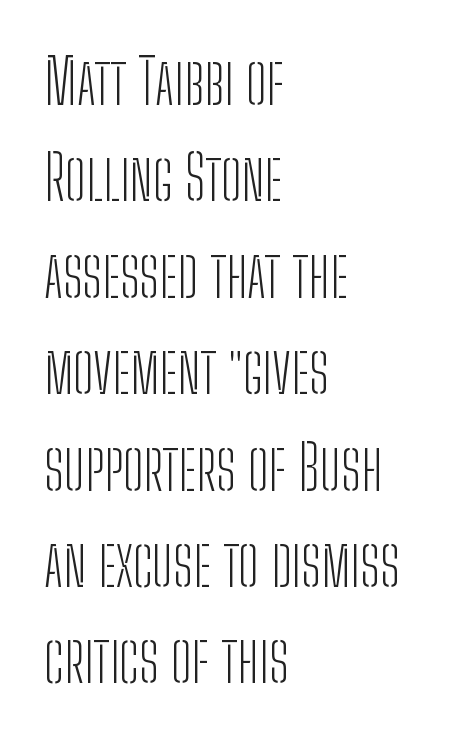
This is the regular roman posture of the typeface. The passage shown is typed in a proportional face where columns would drift. Classification — sans serif. Any mark beneath the type? The region is blank.
